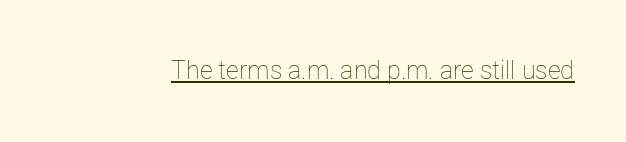
The image shows 25 px text type, upright; set normal letter spacing, underlined.
